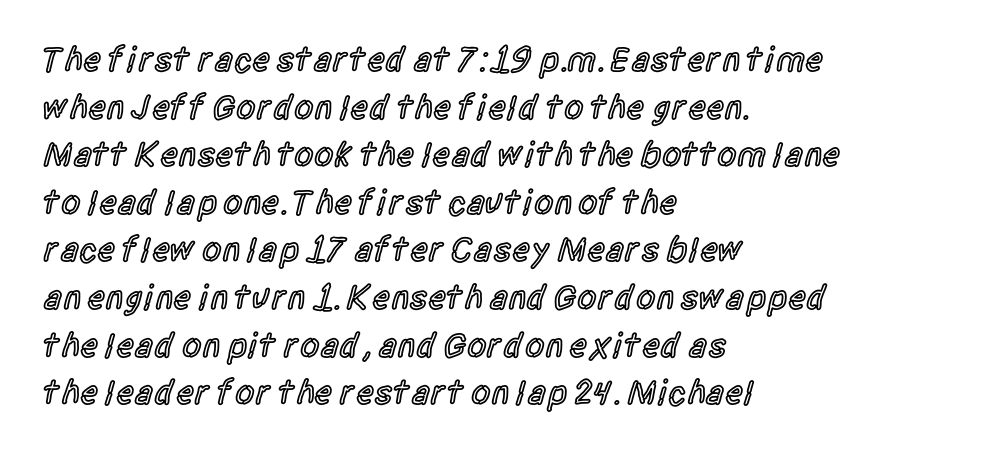
{"serif": "no", "bold": "semi", "weight": "semibold", "width": "condensed", "x_height": "large", "monospaced": "no", "underline": "no", "align": "left", "line_spacing": "normal", "line_spacing_ratio": 1.36, "letter_spacing": "normal", "letter_spacing_em": 0.0, "glyph_px": 35}
